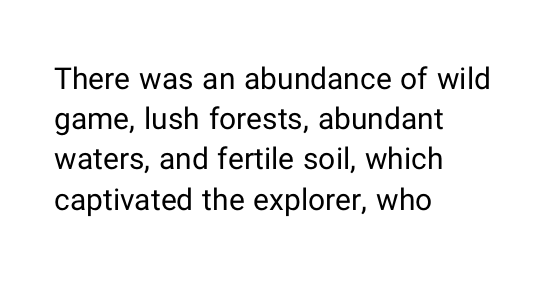
Is the block centered? No — it sits flush against the left margin. Beneath every word, the page is bare. Grotesque or geometric, the face here clearly has no serifs. Look at the tracking — it's just the regular setting, nothing added. Line spacing here is normal. Here the designer chose a conventional face with non-uniform glyph widths.
